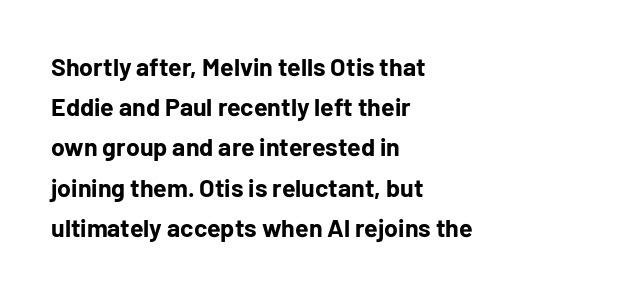
{"italic": "no", "bold": "yes", "underline": "no", "align": "left", "line_spacing": "normal", "line_spacing_ratio": 1.61, "letter_spacing": "normal", "letter_spacing_em": 0.0, "glyph_px": 25}
